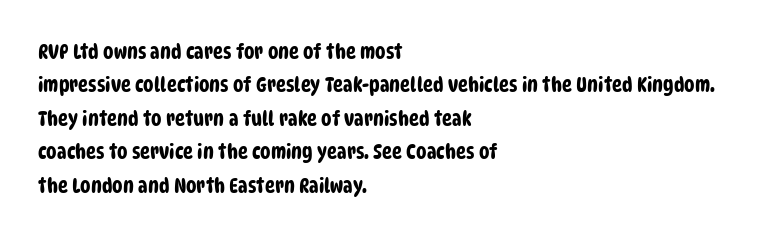
{"underline": "no", "align": "left", "line_spacing": "normal", "line_spacing_ratio": 1.59, "letter_spacing": "normal", "letter_spacing_em": 0.0, "glyph_px": 21}
